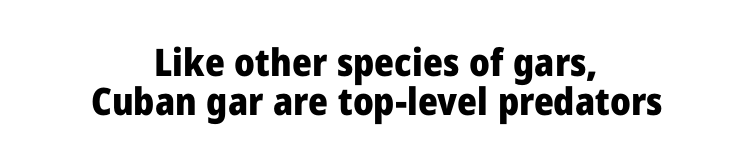
{"serif": "no", "italic": "no", "bold": "yes", "weight": "heavy", "width": "normal", "stroke_contrast": "low", "x_height": "medium", "monospaced": "no", "underline": "no", "align": "center", "line_spacing": "tight", "line_spacing_ratio": 1.02, "letter_spacing": "normal", "letter_spacing_em": 0.0, "glyph_px": 38}
